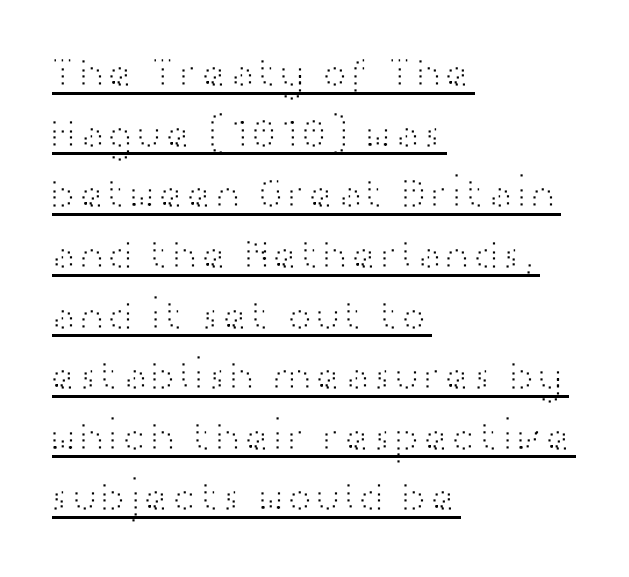
Honestly, the underline is the first thing you notice here. All the whitespace from short lines collects on the right. The text was rendered using a sans face with plain stroke endings. Counters stay open thanks to moderate or lighter strokes. Regarding leading, the lines here are spaced in the standard way. Rendered with straight, roman letterforms.
